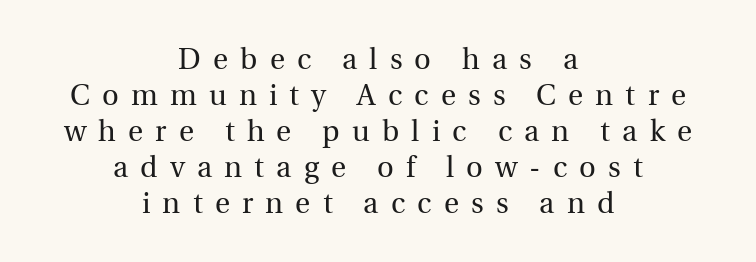
{"serif": "yes", "italic": "no", "bold": "no", "weight": "regular", "width": "normal", "x_height": "medium", "monospaced": "no", "underline": "no", "align": "center", "line_spacing_ratio": 1.24, "letter_spacing": "wide", "letter_spacing_em": 0.42, "glyph_px": 29}
